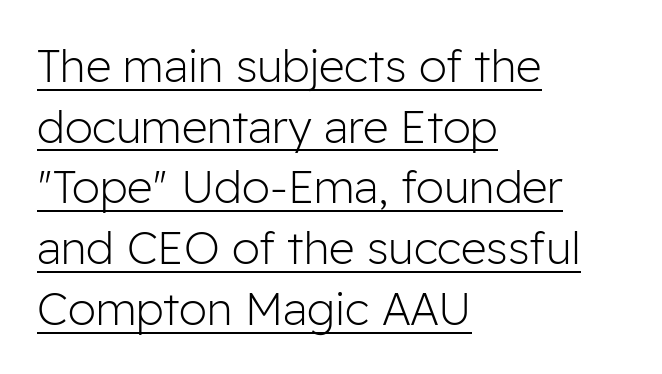
No heavy texture on the line: the type isn't bold. Nope, no serifs anywhere on these letters. Every row of glyphs begins at an identical x-position on the left. Between one letter and the next there's only the usual sliver of space. Think of a printed novel: that variable character pitch is what you see here.
